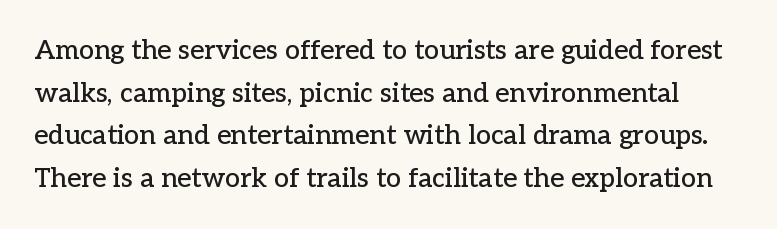
The image shows 27 px text type, upright; set normal line spacing (1.58x), normal letter spacing, not underlined.
